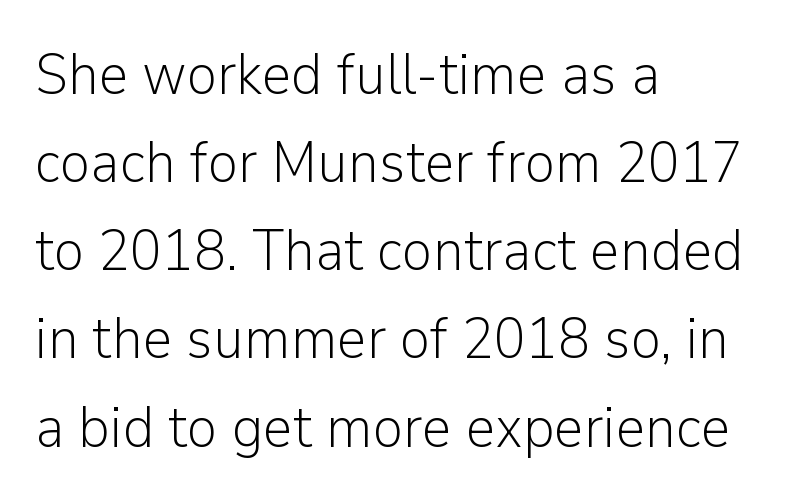
Q: Is the text bold? A: No.
Q: Is the text italic (slanted)? A: No, it is upright.
Q: Is the typeface a serif or a sans-serif typeface? A: Sans-serif.
Q: Is the text underlined? A: No.
Q: How is the paragraph aligned? A: Left-aligned.
Q: Is the spacing between letters normal or unusually wide? A: Normal.
Q: Is the spacing between lines tight, normal or loose? A: Normal.
Q: Width (condensed, normal, or wide)? A: Normal.
Q: Stroke contrast? A: Low.
Q: x-height? A: Medium.
Q: Monospaced? A: No.
